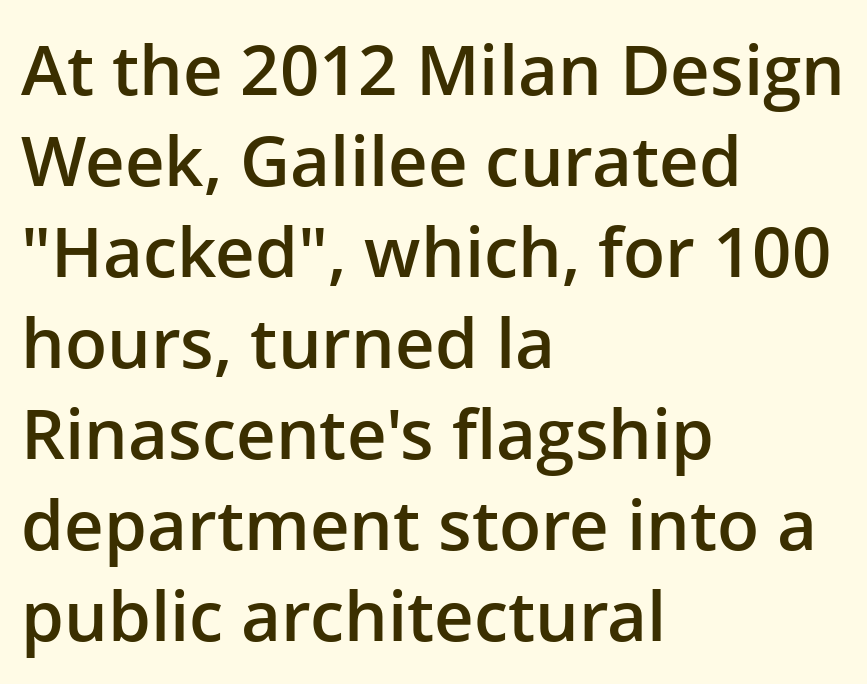
The image shows 69 px semibold sans-serif type, upright; set left-aligned, normal line spacing (1.32x), normal letter spacing, not underlined; low stroke contrast and a medium x-height.
